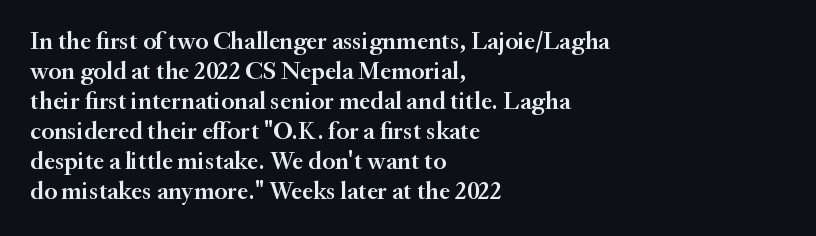
The image shows 25 px text type, upright; set left-aligned, line spacing 1.2x, normal letter spacing, not underlined.
